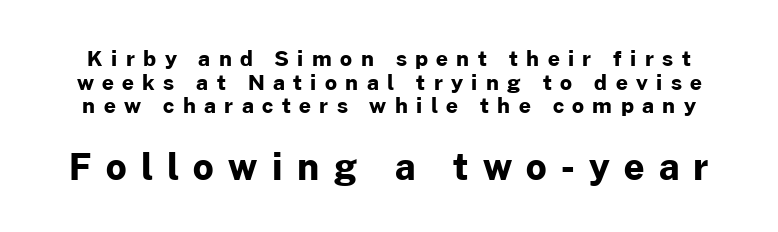
Q: Is the text bold? A: Yes.
Q: Is the text italic (slanted)? A: No, it is upright.
Q: Is the typeface a serif or a sans-serif typeface? A: Sans-serif.
Q: Is the text underlined? A: No.
Q: Is the spacing between letters normal or unusually wide? A: Unusually wide.
Q: Is the spacing between lines tight, normal or loose? A: Tight.
Q: Which block of text is set in a larger size, the first (top) or the second (bottom)? A: The second (bottom) one.
Q: Width (condensed, normal, or wide)? A: Normal.
Q: Stroke contrast? A: Low.
Q: x-height? A: Medium.
Q: Monospaced? A: No.
